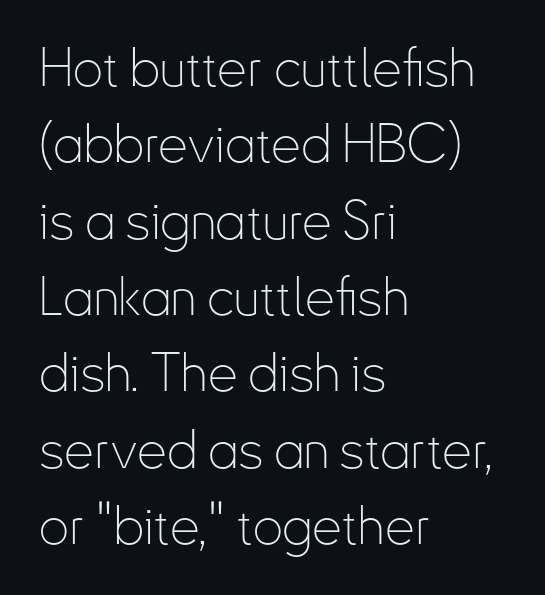
The image shows 53 px thin, condensed sans-serif type, upright; set left-aligned, normal line spacing (1.44x), normal letter spacing, not underlined; low stroke contrast and a small x-height.
